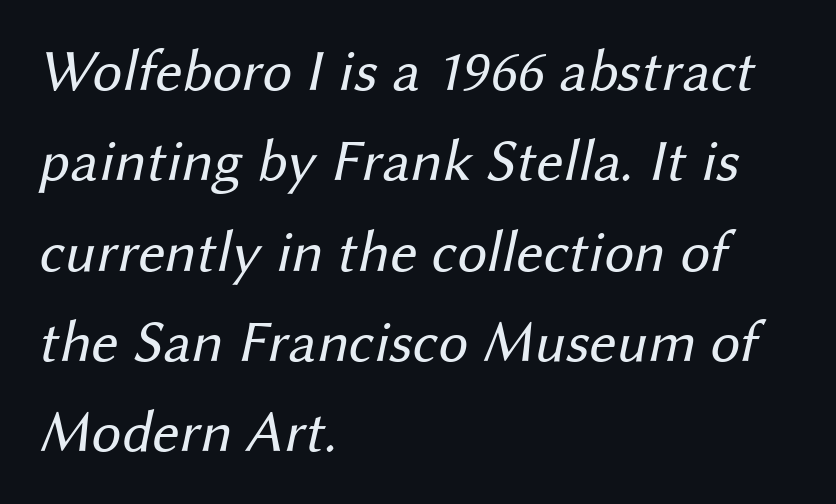
Q: Is the text bold? A: No.
Q: Is the typeface a serif or a sans-serif typeface? A: Sans-serif.
Q: Is the text underlined? A: No.
Q: How is the paragraph aligned? A: Left-aligned.
Q: Is the spacing between letters normal or unusually wide? A: Normal.
Q: Is the spacing between lines tight, normal or loose? A: Normal.
Q: Width (condensed, normal, or wide)? A: Normal.
Q: Stroke contrast? A: Medium.
Q: x-height? A: Medium.
Q: Monospaced? A: No.
